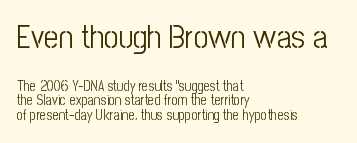
Q: Is the text bold? A: No.
Q: Is the text italic (slanted)? A: No, it is upright.
Q: Is the typeface a serif or a sans-serif typeface? A: Sans-serif.
Q: Is the text underlined? A: No.
Q: How is the paragraph aligned? A: Left-aligned.
Q: Is the spacing between letters normal or unusually wide? A: Normal.
Q: Is the spacing between lines tight, normal or loose? A: Tight.
Q: Which block of text is set in a larger size, the first (top) or the second (bottom)? A: The first (top) one.
Q: Width (condensed, normal, or wide)? A: Condensed.
Q: Stroke contrast? A: Low.
Q: x-height? A: Medium.
Q: Monospaced? A: No.
